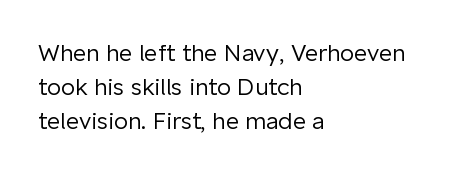
The image shows 23 px text type, upright; set left-aligned, normal line spacing (1.47x), normal letter spacing, not underlined.
